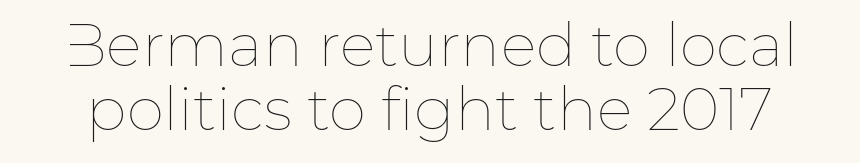
{"italic": "no", "bold": "no", "weight": "thin", "width": "normal", "stroke_contrast": "low", "x_height": "medium", "monospaced": "no", "underline": "no", "line_spacing": "tight", "line_spacing_ratio": 1.06, "letter_spacing": "normal", "letter_spacing_em": 0.0, "glyph_px": 60}
